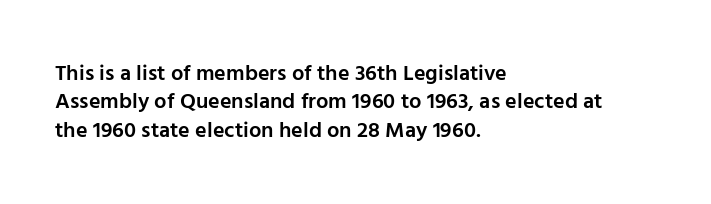
Tall strokes in this sample are plumb rather than angled. Caption: multi-line text, flush left, ragged right. Underline: absent. No extra tracking has been applied to these lines. The passage shown stacks its lines at a standard gap.
